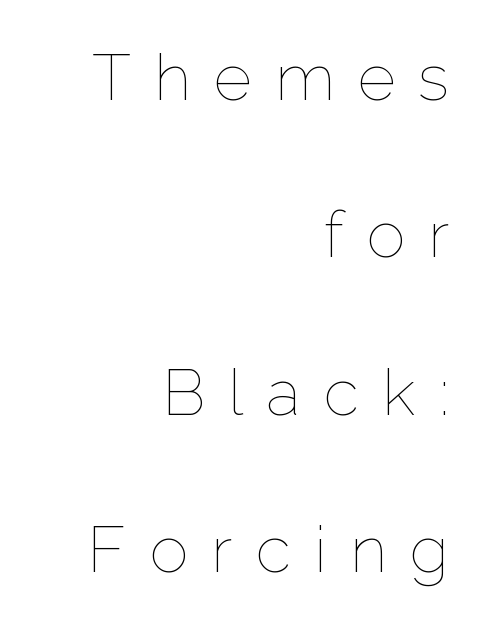
The image shows 65 px thin type, upright; set right-aligned, loose line spacing (2.42x), unusually wide letter spacing (+0.36 em), not underlined; low stroke contrast and a medium x-height.
